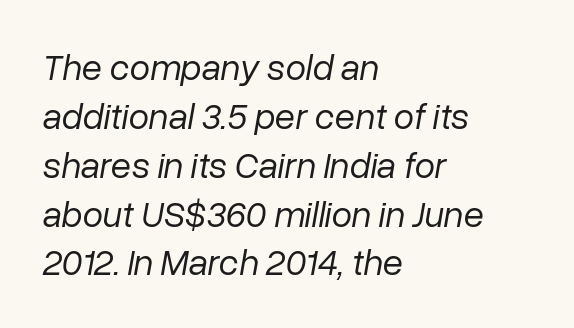
Q: Is the text bold? A: No.
Q: Is the text italic (slanted)? A: Yes, it leans right by about 10 degrees.
Q: Is the text underlined? A: No.
Q: How is the paragraph aligned? A: Left-aligned.
Q: Is the spacing between letters normal or unusually wide? A: Normal.
Q: Is the spacing between lines tight, normal or loose? A: Normal.
Q: Width (condensed, normal, or wide)? A: Normal.
Q: Stroke contrast? A: Low.
Q: x-height? A: Medium.
Q: Monospaced? A: No.
